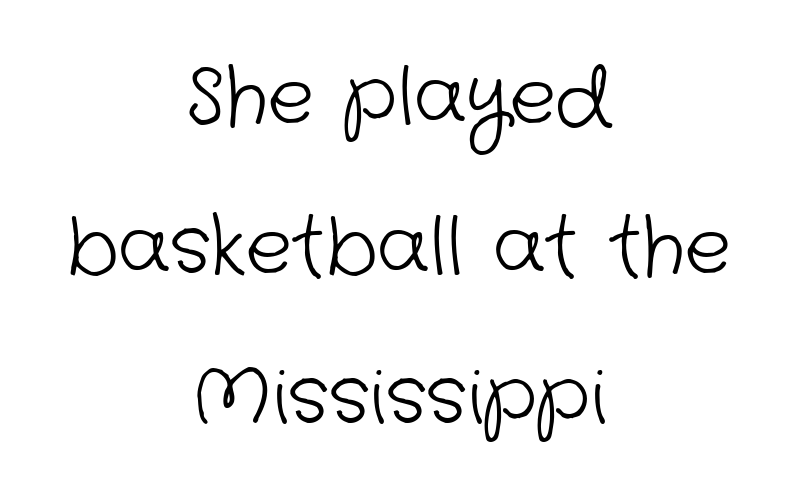
Note the varied advance widths — an 'i' is clearly narrower than an 'm'. Letterform terminals end flat and unadorned throughout the passage. Letters have the restrained weight of plain body copy at most. The setting favours the middle, as headings and verse often do. The leading is generous, giving the passage an open texture. What stands out about the letter spacing? Nothing — it is the standard amount.
